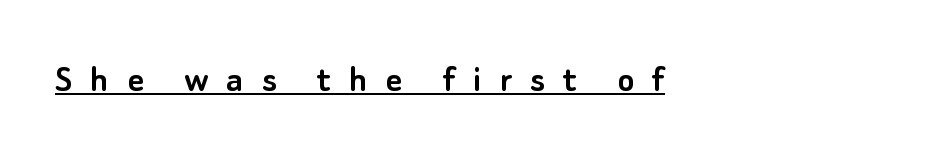
{"serif": "no", "italic": "no", "width": "normal", "stroke_contrast": "low", "x_height": "small", "monospaced": "no", "underline": "yes", "align": "left", "letter_spacing": "wide", "letter_spacing_em": 0.45, "glyph_px": 40}
